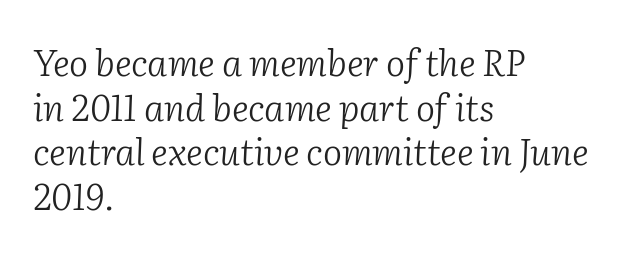
Here the designer chose a conventional face with non-uniform glyph widths. Does the lettering tilt? It does — this is italic. All the whitespace from short lines collects on the right. Underlining? Definitely not there. These lines are composed in type with serifs. The passage shown is not bold in any degree.
